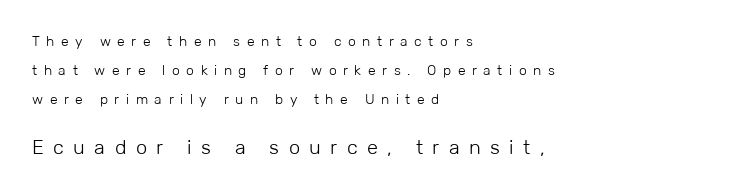
Tracking here is generous; glyphs stand well apart from one another. Stroke mass is kept to a normal reading level or below. The typesetter chose a ragged-right arrangement here. Rule under the text: the space is simply empty. Upright lettering throughout.
